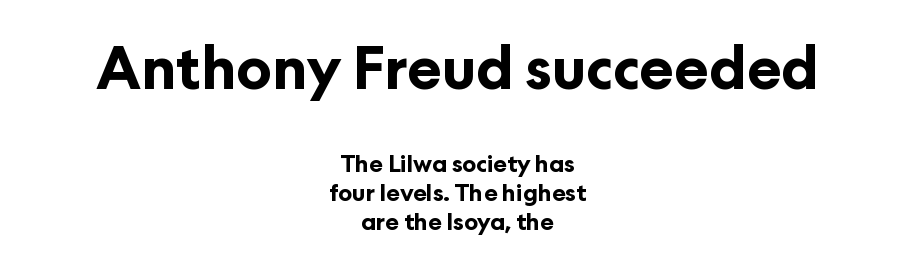
The image shows 58 px bold sans-serif type, upright; set centered, normal line spacing (1.26x), normal letter spacing, not underlined; the first (top) block is 2.52x larger; low stroke contrast and a medium x-height.
